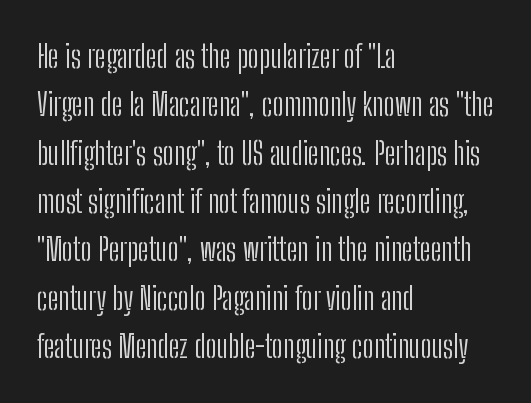
Q: Is the text bold? A: No.
Q: Is the text italic (slanted)? A: No, it is upright.
Q: Is the typeface a serif or a sans-serif typeface? A: Sans-serif.
Q: Is the text underlined? A: No.
Q: How is the paragraph aligned? A: Left-aligned.
Q: Is the spacing between letters normal or unusually wide? A: Normal.
Q: Is the spacing between lines tight, normal or loose? A: Normal.
Q: Width (condensed, normal, or wide)? A: Condensed.
Q: Stroke contrast? A: Low.
Q: x-height? A: Medium.
Q: Monospaced? A: No.
